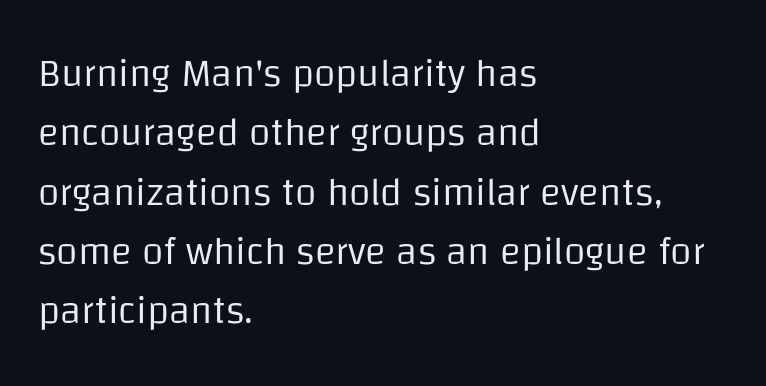
The specimen reads as upright at a glance. You could not count columns in this text — the font is proportionally spaced. Serifs: no, the terminals of the letterforms are clean. Is the letter spacing exaggerated? No — it looks like the ordinary default. Does the copy run flush right? No — it runs flush left. The font is comparable to plain body text, perhaps lighter.
